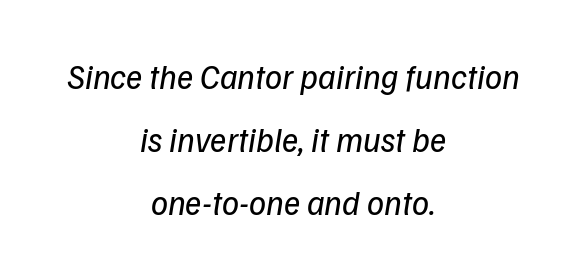
The image shows 34 px regular-weight sans-serif type; set centered, line spacing 1.86x, normal letter spacing, not underlined; low stroke contrast and a medium x-height.
